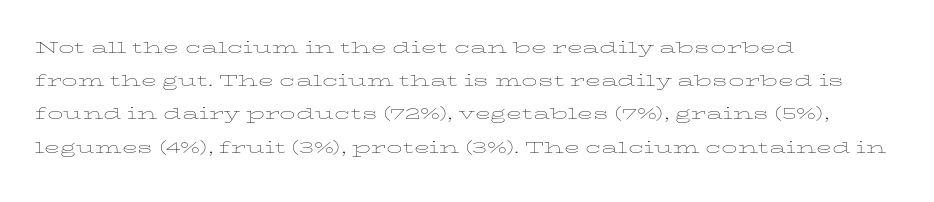
Q: Is the text bold? A: No.
Q: Is the text italic (slanted)? A: No, it is upright.
Q: Is the text underlined? A: No.
Q: How is the paragraph aligned? A: Left-aligned.
Q: Is the spacing between letters normal or unusually wide? A: Normal.
Q: Is the spacing between lines tight, normal or loose? A: Normal.
